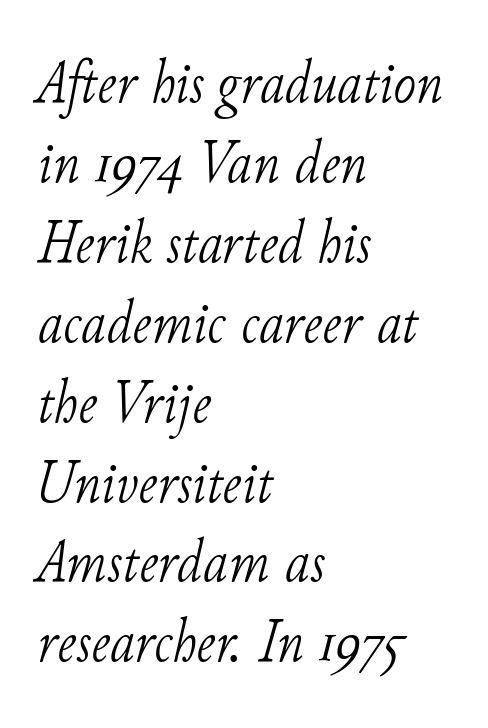
The image shows 61 px light serif type, italic (leaning right); set left-aligned, normal line spacing (1.31x), normal letter spacing, not underlined; low stroke contrast and a small x-height.
